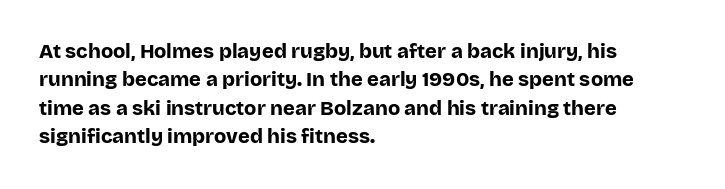
The image shows 20 px bold type, upright; set left-aligned, normal line spacing (1.42x), normal letter spacing, not underlined.
